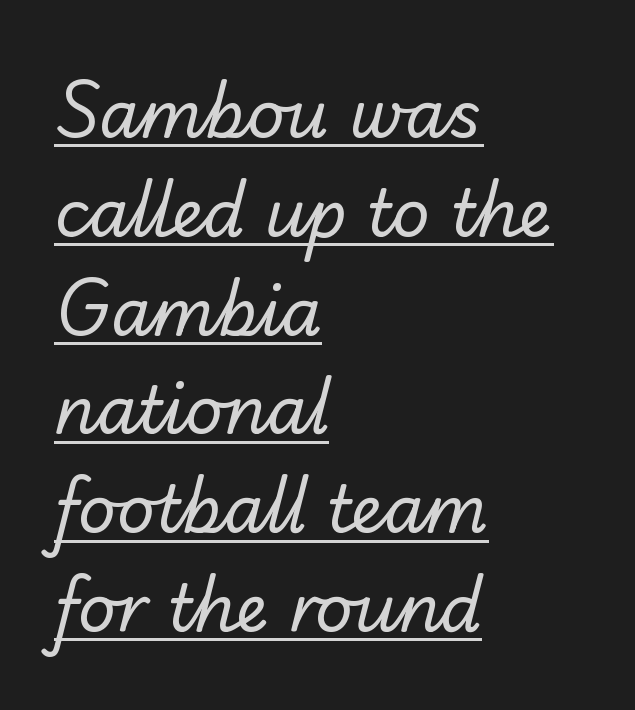
The image shows 65 px regular-weight sans-serif type; set left-aligned, normal line spacing (1.52x), normal letter spacing, underlined; low stroke contrast and a small x-height.
